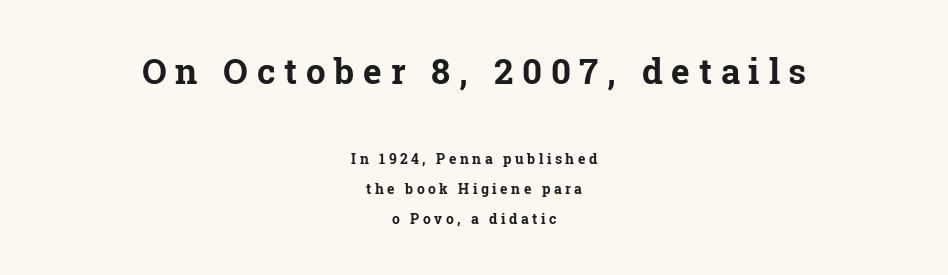
{"serif": "yes", "italic": "no", "bold": "yes", "weight": "bold", "width": "normal", "stroke_contrast": "low", "x_height": "medium", "monospaced": "no", "underline": "no", "align": "center", "line_spacing": "loose", "line_spacing_ratio": 2.12, "letter_spacing": "wide", "letter_spacing_em": 0.25, "larger_block": "first", "size_ratio": 2.5, "glyph_px": 35}
